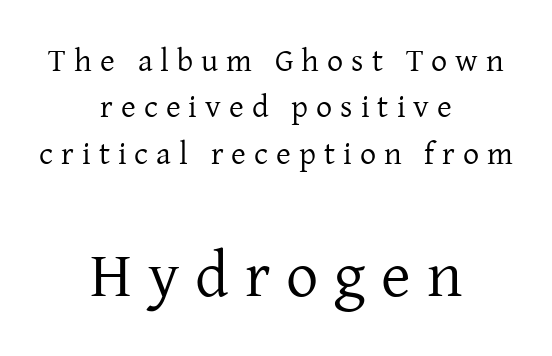
Think of a printed novel: that variable character pitch is what you see here. Is the letter spacing exaggerated? Yes — the characters are pushed far apart. Old-style or modern, the face here clearly has serifs. Think standard paragraph weight, or any step lighter than that.
